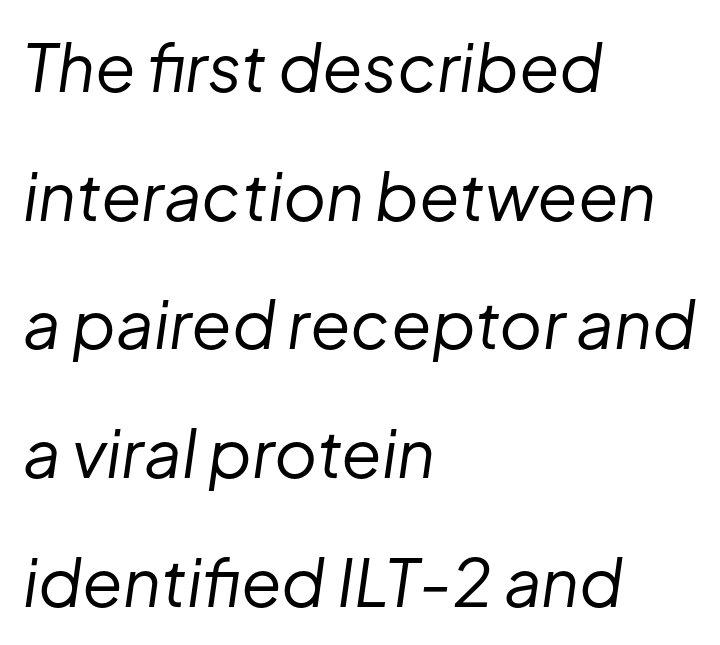
Left-aligned paragraph, ragged on the right. Quick note: italic. Weight: regular or lighter. The line texture is even and compact thanks to regular tracking. Plain, unruled lines of type.
